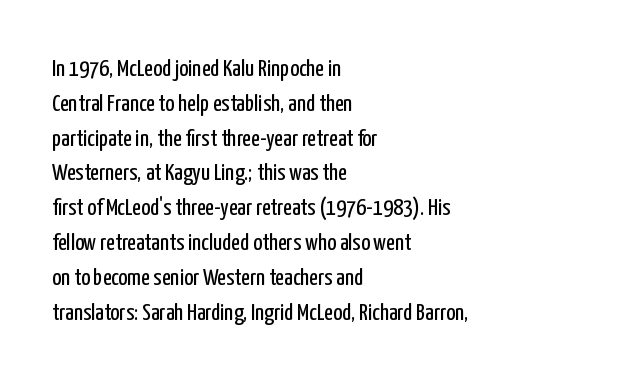
{"italic": "no", "bold": "no", "underline": "no", "align": "left", "line_spacing": "normal", "line_spacing_ratio": 1.45, "letter_spacing": "normal", "letter_spacing_em": 0.0, "glyph_px": 24}
